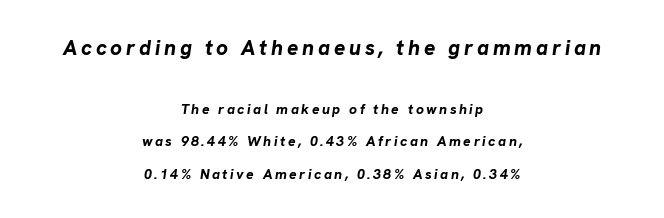
The characters look thick and weighty, a clear bold. A centered setting, common on invitations and titles, is used for this passage. The zone under the glyphs is completely vacant. Compared with typical paragraphs, the rows here are farther apart. Would a proofreader flag this as italicized? Yes.
